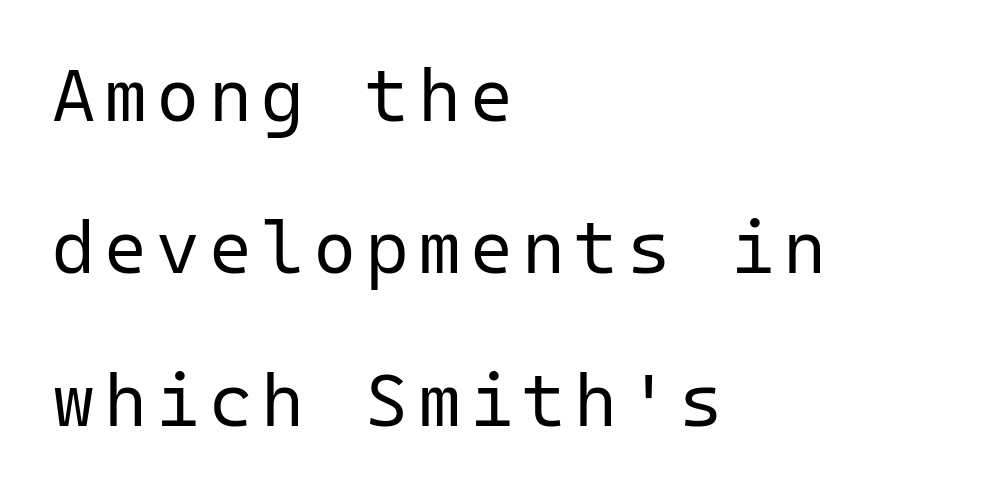
Q: Is the text bold? A: No.
Q: Is the text italic (slanted)? A: No, it is upright.
Q: Is the typeface a serif or a sans-serif typeface? A: Sans-serif.
Q: Is the text underlined? A: No.
Q: How is the paragraph aligned? A: Left-aligned.
Q: Is the spacing between lines tight, normal or loose? A: Loose.
Q: Width (condensed, normal, or wide)? A: Normal.
Q: Stroke contrast? A: Low.
Q: x-height? A: Medium.
Q: Monospaced? A: Yes.
